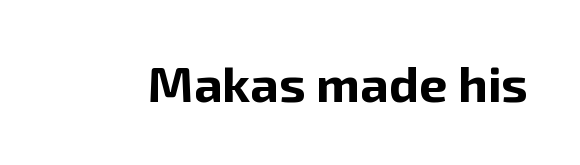
{"serif": "no", "italic": "no", "bold": "yes", "weight": "bold", "width": "normal", "stroke_contrast": "low", "x_height": "medium", "monospaced": "no", "underline": "no", "letter_spacing": "normal", "letter_spacing_em": 0.0, "glyph_px": 50}
